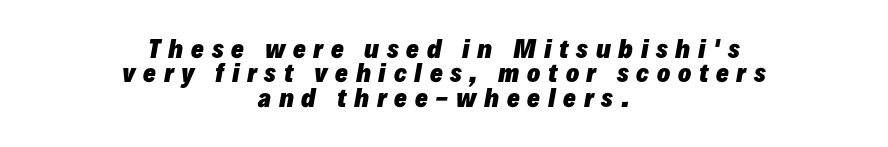
{"italic": "yes", "lean": "right", "slant_degrees": 10, "bold": "yes", "underline": "no", "align": "center", "line_spacing": "tight", "line_spacing_ratio": 1.02, "letter_spacing": "wide", "letter_spacing_em": 0.32, "glyph_px": 24}
